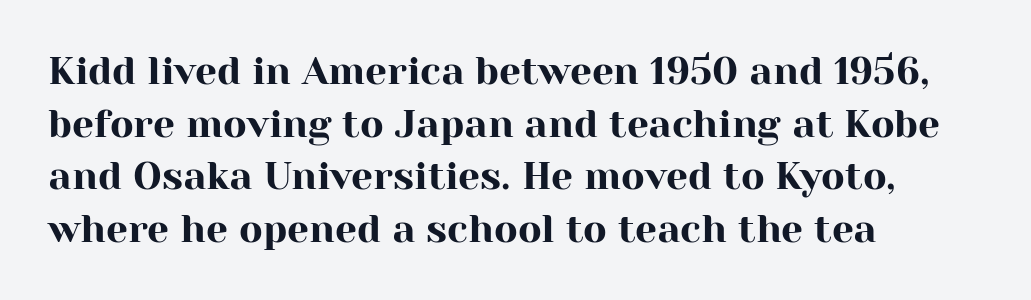
Q: Is the text italic (slanted)? A: No, it is upright.
Q: Is the typeface a serif or a sans-serif typeface? A: Serif.
Q: Is the text underlined? A: No.
Q: How is the paragraph aligned? A: Left-aligned.
Q: Is the spacing between letters normal or unusually wide? A: Normal.
Q: Is the spacing between lines tight, normal or loose? A: Normal.
Q: Width (condensed, normal, or wide)? A: Normal.
Q: Stroke contrast? A: High.
Q: x-height? A: Medium.
Q: Monospaced? A: No.
